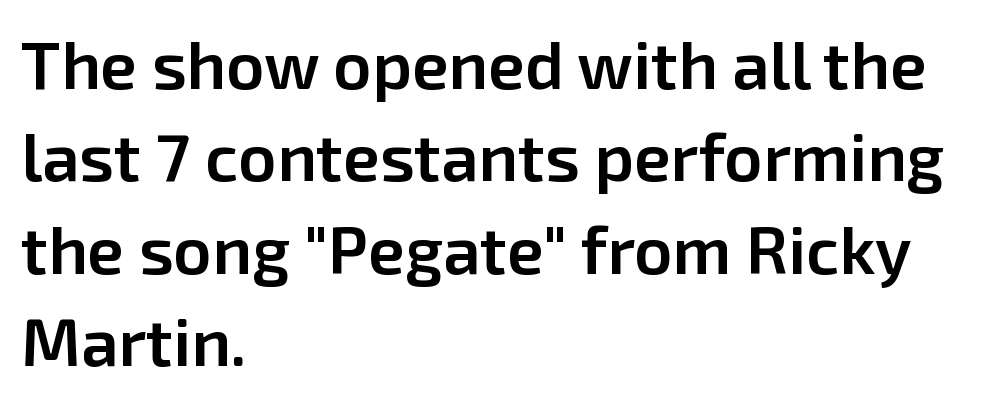
Q: Is the text bold? A: Semi-bold.
Q: Is the text italic (slanted)? A: No, it is upright.
Q: Is the typeface a serif or a sans-serif typeface? A: Sans-serif.
Q: Is the text underlined? A: No.
Q: How is the paragraph aligned? A: Left-aligned.
Q: Is the spacing between letters normal or unusually wide? A: Normal.
Q: Is the spacing between lines tight, normal or loose? A: Normal.
Q: Width (condensed, normal, or wide)? A: Normal.
Q: Stroke contrast? A: Low.
Q: x-height? A: Medium.
Q: Monospaced? A: No.
